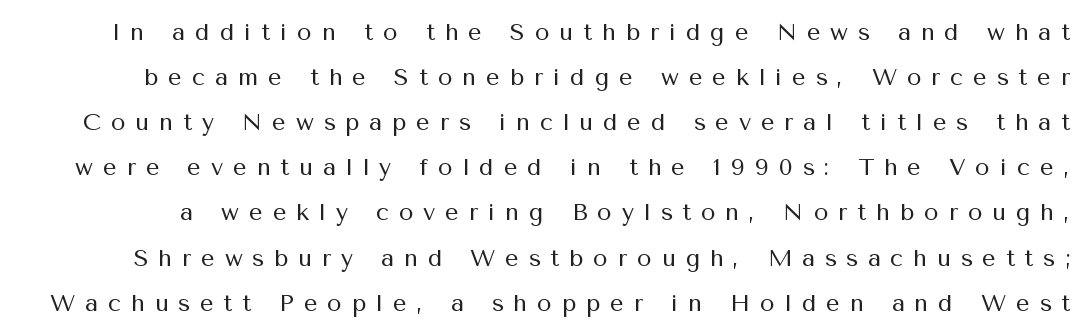
Beneath every word, the page is bare. The letterforms stand isolated, each surrounded by extra space. Is there any slant? The stems are plumb. The strokes carry an ordinary text weight at most.
